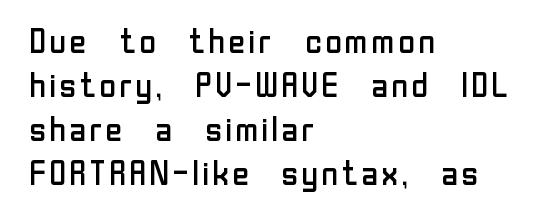
This rendering employs a face without finishing strokes, i.e., a sans-serif. Characters remain perfectly vertical along every line. Notice how the passage keeps a crisp vertical edge on the left only. Varying glyph widths throughout — classic text-font behaviour.
